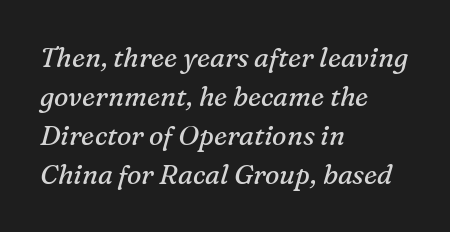
Q: Is the text bold? A: No.
Q: Is the text italic (slanted)? A: Yes, it leans right by about 16 degrees.
Q: Is the text underlined? A: No.
Q: How is the paragraph aligned? A: Left-aligned.
Q: Is the spacing between letters normal or unusually wide? A: Normal.
Q: Is the spacing between lines tight, normal or loose? A: Normal.
